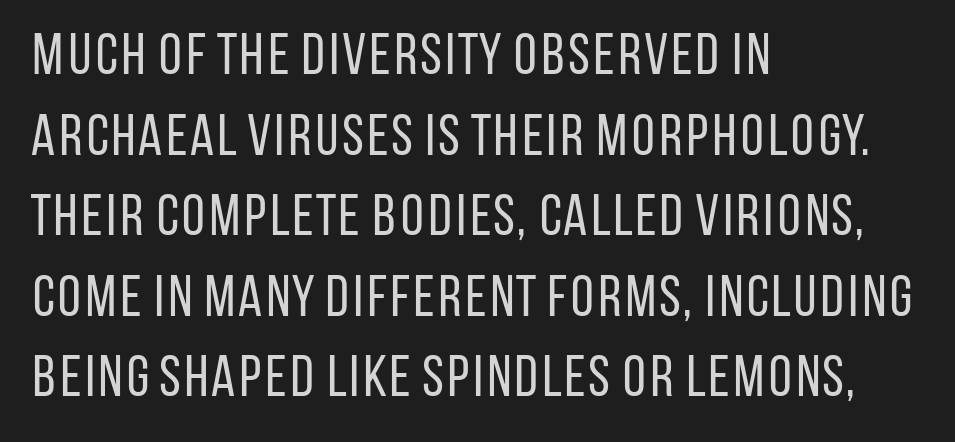
This sample uses plain, unmodified letter spacing. The passage is arranged the way most books set body copy — flush left. Lines of text with bare space underneath. The axis of the letterforms is exactly vertical.
